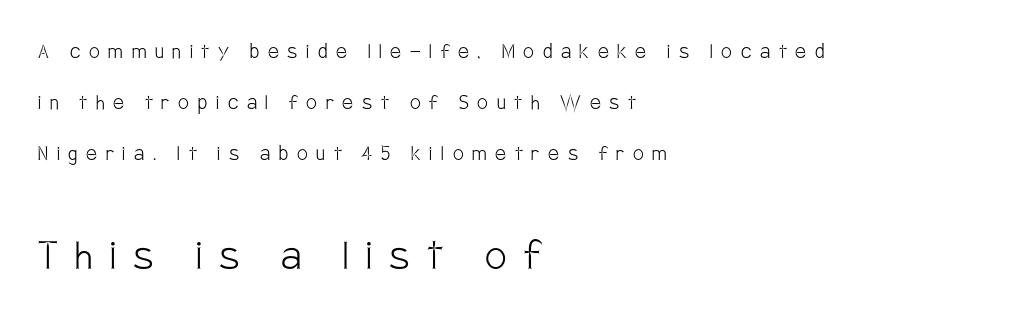
{"serif": "no", "italic": "no", "bold": "no", "weight": "light", "width": "condensed", "stroke_contrast": "low", "x_height": "large", "monospaced": "no", "underline": "no", "align": "left", "line_spacing": "loose", "line_spacing_ratio": 2.12, "letter_spacing": "wide", "letter_spacing_em": 0.36, "larger_block": "second", "size_ratio": 2.0, "glyph_px": 48}
